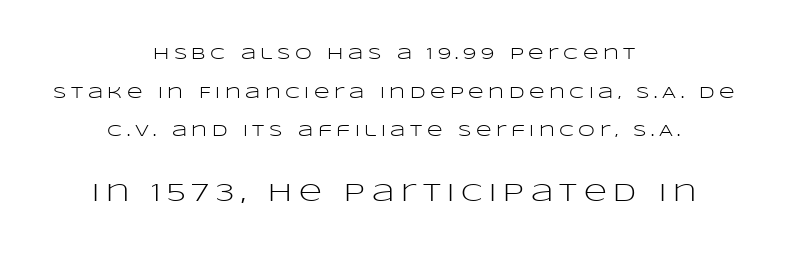
{"italic": "no", "bold": "no", "underline": "no", "align": "center", "line_spacing": "loose", "line_spacing_ratio": 2.27, "letter_spacing": "wide", "letter_spacing_em": 0.27, "larger_block": "second", "size_ratio": 1.47, "glyph_px": 25}
